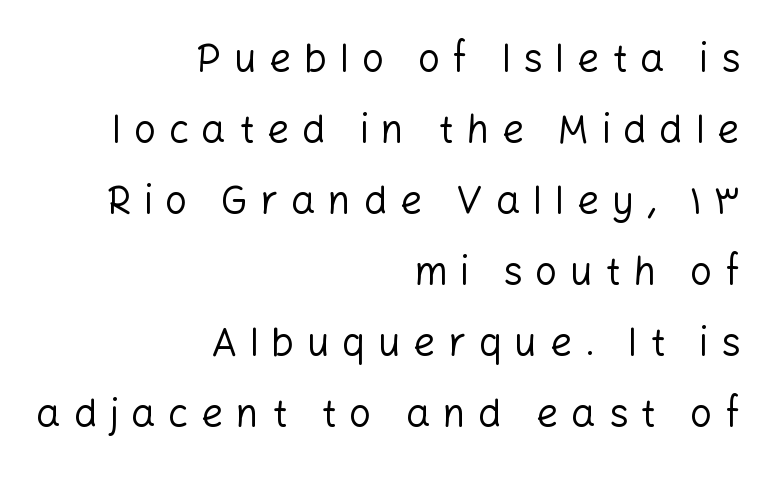
The image shows 39 px regular-weight sans-serif type, upright; set right-aligned, line spacing 1.82x, unusually wide letter spacing (+0.32 em), not underlined; low stroke contrast and a medium x-height.
